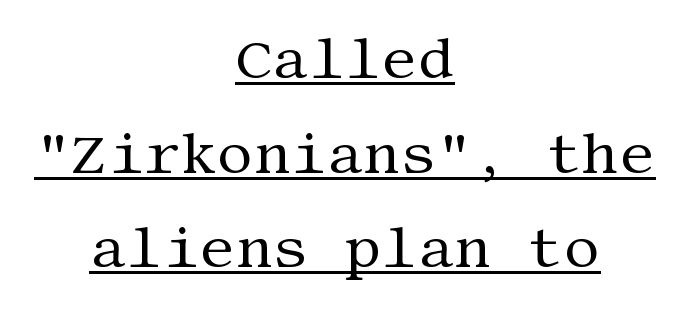
Q: Is the text bold? A: No.
Q: Is the text italic (slanted)? A: No, it is upright.
Q: Is the typeface a serif or a sans-serif typeface? A: Serif.
Q: Is the text underlined? A: Yes.
Q: How is the paragraph aligned? A: Centered.
Q: Is the spacing between letters normal or unusually wide? A: Normal.
Q: Is the spacing between lines tight, normal or loose? A: Normal.
Q: Width (condensed, normal, or wide)? A: Normal.
Q: Stroke contrast? A: Medium.
Q: x-height? A: Large.
